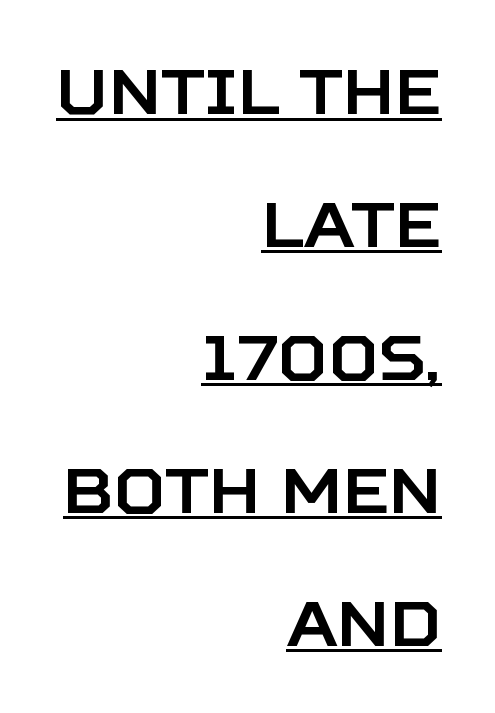
Q: Is the text italic (slanted)? A: No, it is upright.
Q: Is the typeface a serif or a sans-serif typeface? A: Sans-serif.
Q: Is the text underlined? A: Yes.
Q: How is the paragraph aligned? A: Right-aligned.
Q: Is the spacing between letters normal or unusually wide? A: Normal.
Q: Is the spacing between lines tight, normal or loose? A: Loose.
Q: Width (condensed, normal, or wide)? A: Normal.
Q: Stroke contrast? A: Low.
Q: x-height? A: Large.
Q: Monospaced? A: No.
